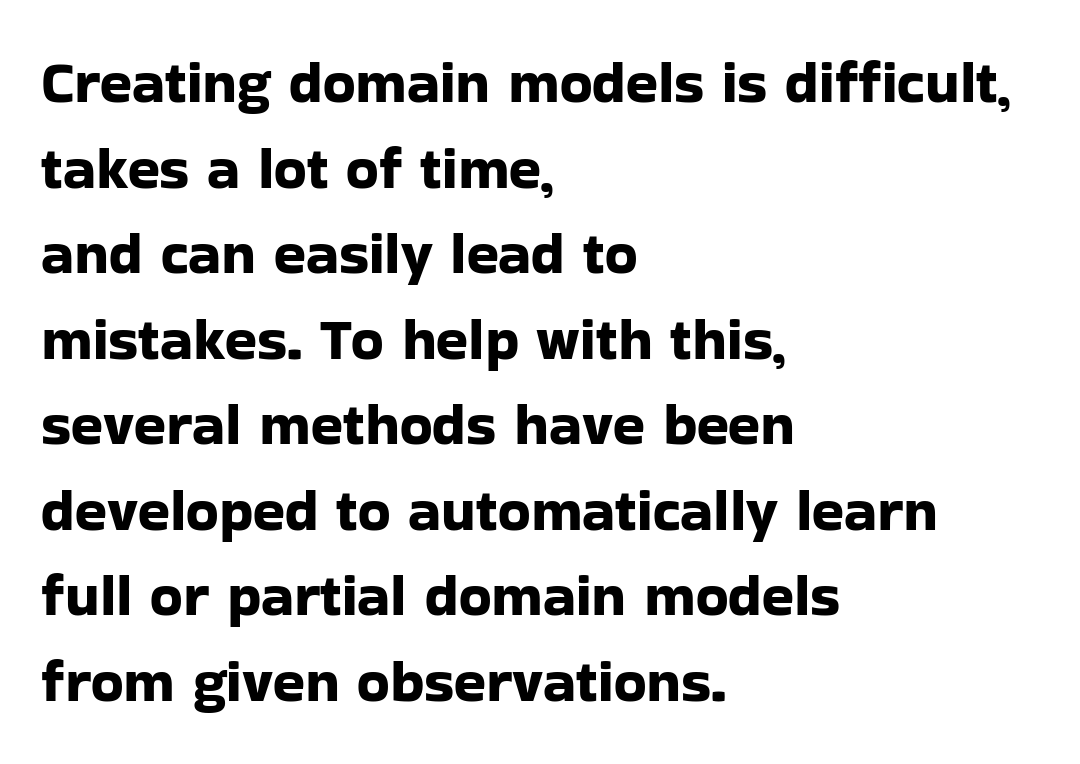
Q: Is the text italic (slanted)? A: No, it is upright.
Q: Is the typeface a serif or a sans-serif typeface? A: Sans-serif.
Q: Is the text underlined? A: No.
Q: How is the paragraph aligned? A: Left-aligned.
Q: Is the spacing between letters normal or unusually wide? A: Normal.
Q: Is the spacing between lines tight, normal or loose? A: Normal.
Q: Width (condensed, normal, or wide)? A: Normal.
Q: Stroke contrast? A: Low.
Q: x-height? A: Medium.
Q: Monospaced? A: No.
